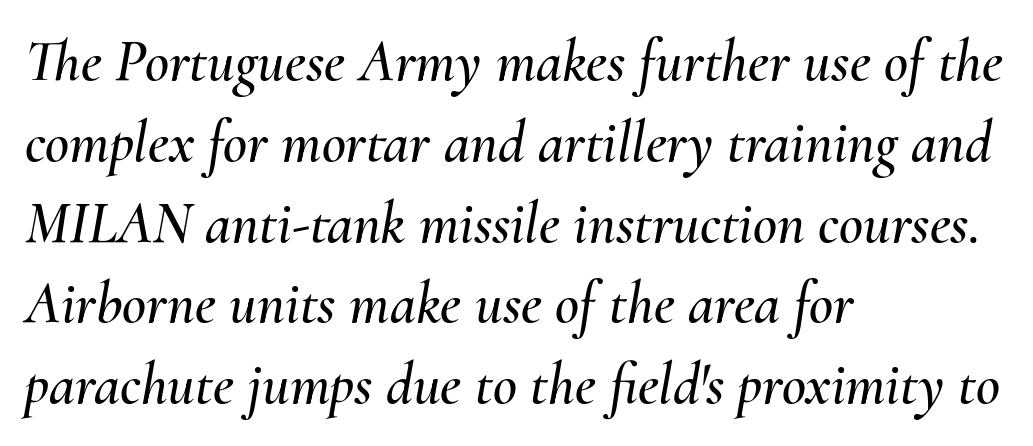
{"italic": "yes", "lean": "right", "slant_degrees": 10, "width": "normal", "stroke_contrast": "medium", "x_height": "small", "monospaced": "no", "underline": "no", "align": "left", "line_spacing": "normal", "line_spacing_ratio": 1.37, "letter_spacing": "normal", "letter_spacing_em": 0.0, "glyph_px": 59}
